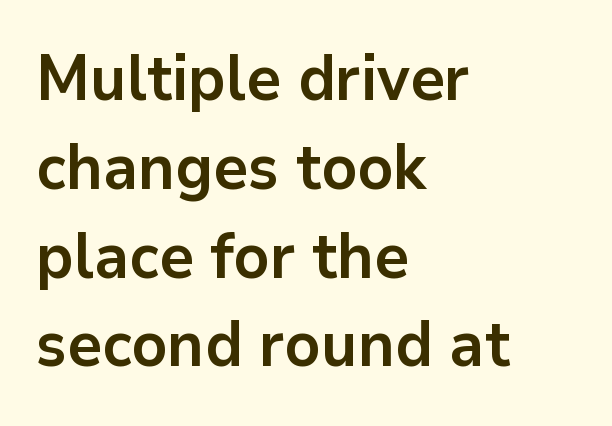
If you drew a line through each stem, it would be perfectly vertical. Layout note: lines flush left. Look at the tracking — it's just the regular setting, nothing added. Here the designer chose a conventional face with non-uniform glyph widths.
